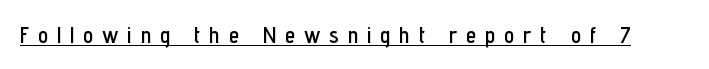
Somebody hit Ctrl+U on this one — the words are underlined. This sample uses an upright cut, with every glyph sitting square on the baseline. Here the glyphs are tracked loosely, breaking word shapes into spaced letters.
